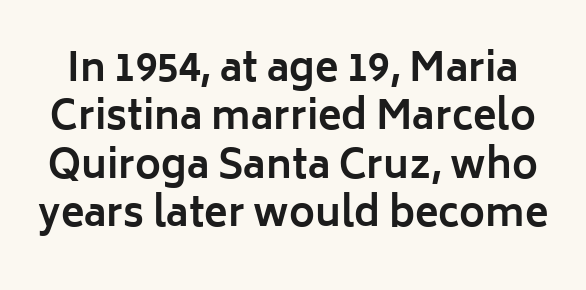
Q: Is the text bold? A: Yes.
Q: Is the text italic (slanted)? A: No, it is upright.
Q: Is the typeface a serif or a sans-serif typeface? A: Sans-serif.
Q: Is the text underlined? A: No.
Q: Is the spacing between letters normal or unusually wide? A: Normal.
Q: Width (condensed, normal, or wide)? A: Normal.
Q: Stroke contrast? A: Low.
Q: x-height? A: Medium.
Q: Monospaced? A: No.
